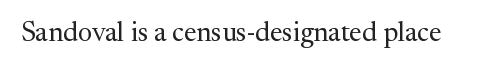
Q: Is the text bold? A: No.
Q: Is the text italic (slanted)? A: No, it is upright.
Q: Is the text underlined? A: No.
Q: Is the spacing between letters normal or unusually wide? A: Normal.
